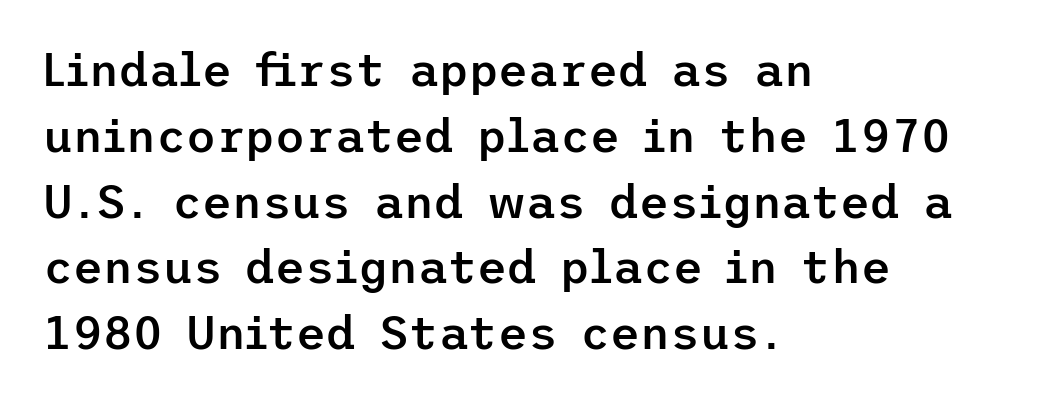
Stroke terminals: plain, sans-serif. This is moderately heavy type, rendered in semibold. The space beneath each line is pristine and unruled. The leading is moderate, giving the passage an even texture. The setting favours the left margin, as ordinary paragraphs usually do. The face used here is rendered with its standard letterfit.
